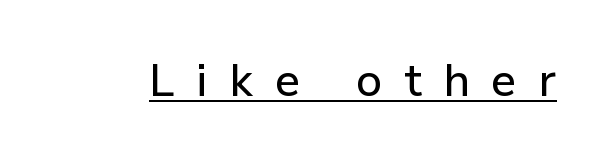
Q: Is the text italic (slanted)? A: No, it is upright.
Q: Is the typeface a serif or a sans-serif typeface? A: Sans-serif.
Q: Is the text underlined? A: Yes.
Q: Is the spacing between letters normal or unusually wide? A: Unusually wide.
Q: Width (condensed, normal, or wide)? A: Normal.
Q: Stroke contrast? A: Low.
Q: x-height? A: Medium.
Q: Monospaced? A: No.
